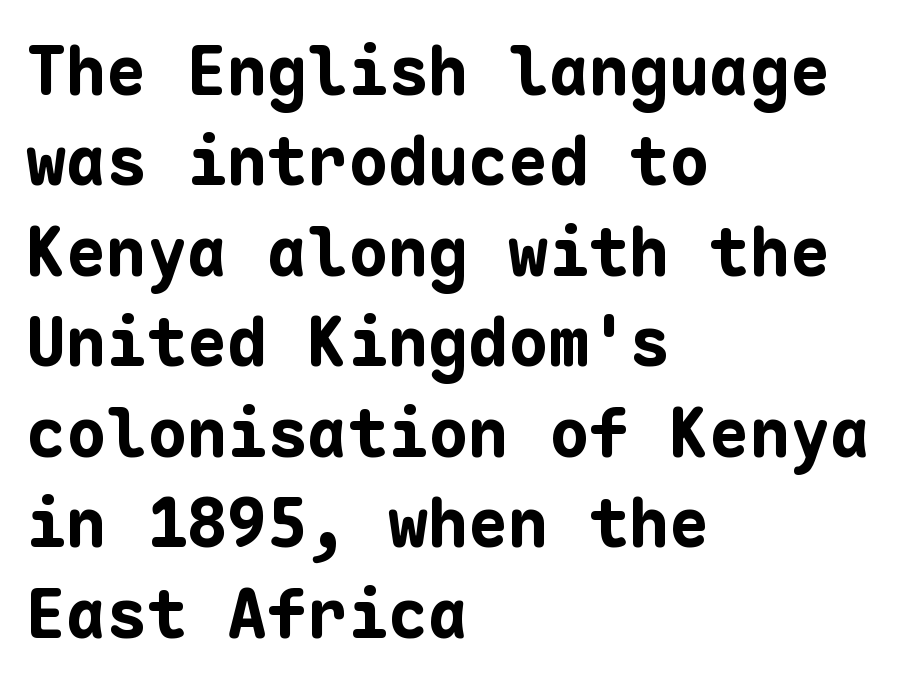
The image shows 67 px bold sans-serif type, upright, monospaced; set left-aligned, normal line spacing (1.35x), normal letter spacing, not underlined; low stroke contrast and a medium x-height.
